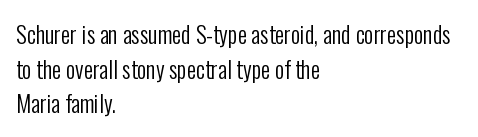
Vertical strokes here are truly vertical. Is the block centered? No — it sits flush against the left margin. Standard letterfit; no display-style spreading of the glyphs. This is not heavy type; no bold has been used.
